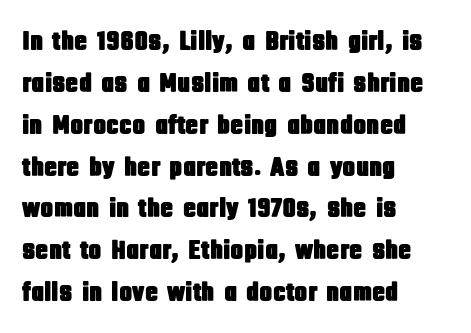
Decoration check: the copy has no underline. You can tell it's not italic because the verticals are truly vertical. Is the letter spacing exaggerated? No — it looks like the ordinary default. A classic flush-left, rag-right setting is used for this passage. Baseline-to-baseline distance is the conventional proportion of letter height.
